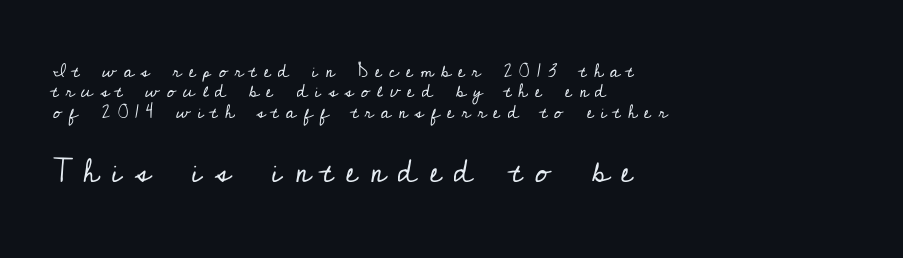
{"serif": "yes", "bold": "no", "weight": "regular", "width": "normal", "stroke_contrast": "low", "x_height": "small", "monospaced": "no", "underline": "no", "align": "left", "line_spacing": "tight", "line_spacing_ratio": 1.07, "letter_spacing": "wide", "letter_spacing_em": 0.39, "larger_block": "second", "size_ratio": 1.74, "glyph_px": 33}
